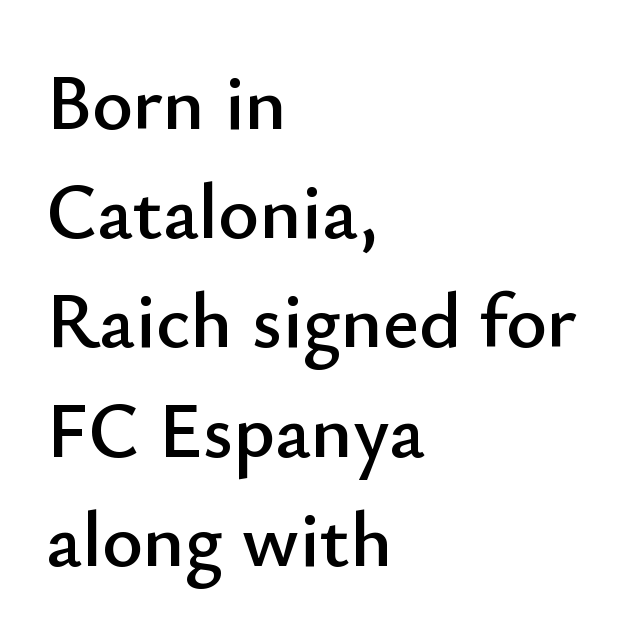
{"serif": "no", "italic": "no", "width": "normal", "stroke_contrast": "low", "x_height": "small", "monospaced": "no", "underline": "no", "align": "left", "line_spacing": "normal", "line_spacing_ratio": 1.4, "letter_spacing": "normal", "letter_spacing_em": 0.0, "glyph_px": 78}
